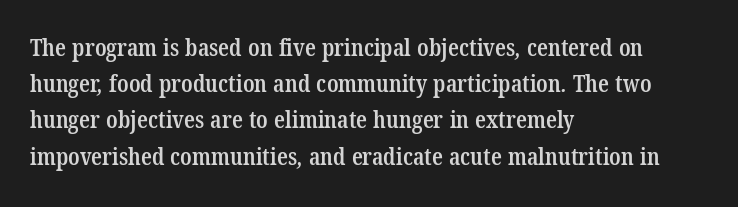
Q: Is the text bold? A: Semi-bold.
Q: Is the text underlined? A: No.
Q: How is the paragraph aligned? A: Left-aligned.
Q: Is the spacing between letters normal or unusually wide? A: Normal.
Q: Is the spacing between lines tight, normal or loose? A: Normal.
